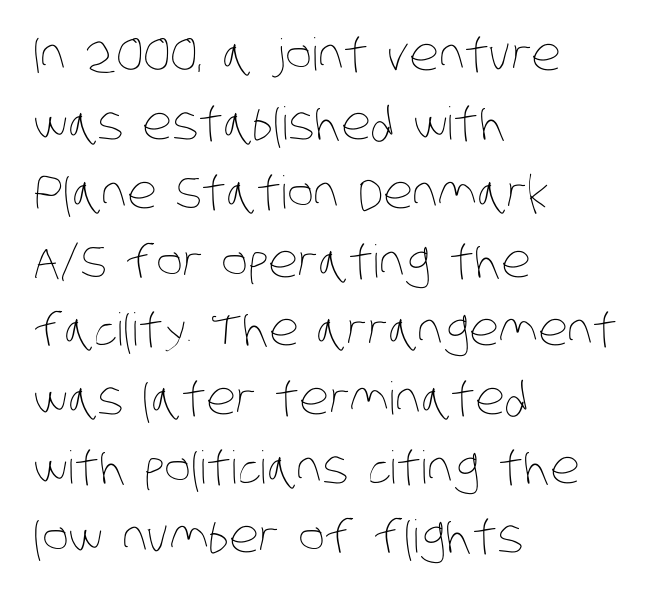
{"bold": "no", "weight": "thin", "width": "condensed", "stroke_contrast": "low", "x_height": "large", "monospaced": "no", "underline": "no", "align": "left", "line_spacing": "normal", "line_spacing_ratio": 1.53, "letter_spacing": "normal", "letter_spacing_em": 0.0, "glyph_px": 45}
